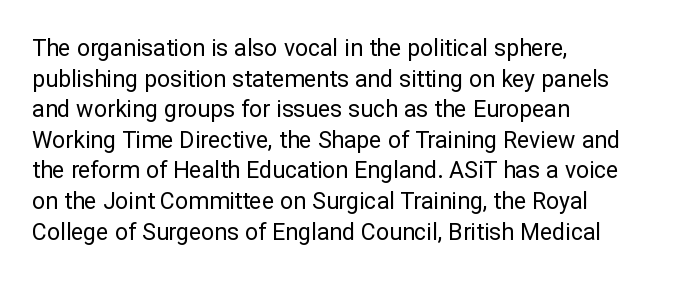
Vertical spacing — default. The text block is weighted toward the left margin, trailing off unevenly rightward. The baseline area is clear. These lines keep a tight, regular rhythm from letter to letter. No extra ink here — the face is not bold.
